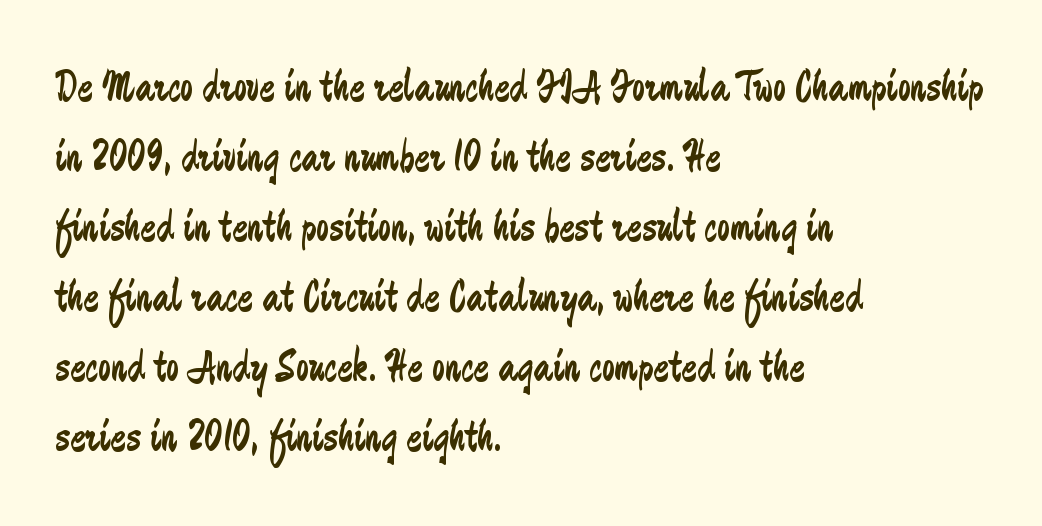
{"serif": "no", "bold": "no", "weight": "regular", "width": "condensed", "stroke_contrast": "low", "x_height": "small", "monospaced": "no", "underline": "no", "align": "left", "line_spacing": "normal", "line_spacing_ratio": 1.52, "letter_spacing": "normal", "letter_spacing_em": 0.0, "glyph_px": 46}
